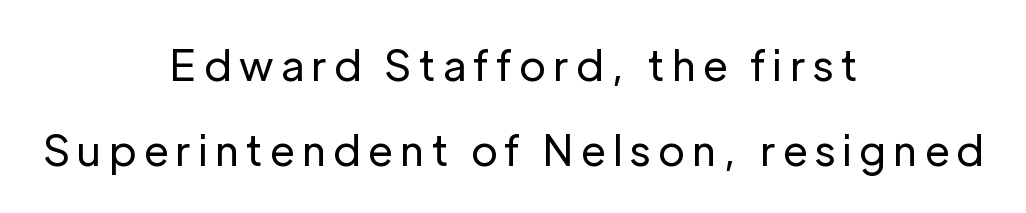
Q: Is the text bold? A: No.
Q: Is the text italic (slanted)? A: No, it is upright.
Q: Is the typeface a serif or a sans-serif typeface? A: Sans-serif.
Q: Is the text underlined? A: No.
Q: How is the paragraph aligned? A: Centered.
Q: Is the spacing between lines tight, normal or loose? A: Loose.
Q: Width (condensed, normal, or wide)? A: Normal.
Q: Stroke contrast? A: Low.
Q: x-height? A: Medium.
Q: Monospaced? A: No.
